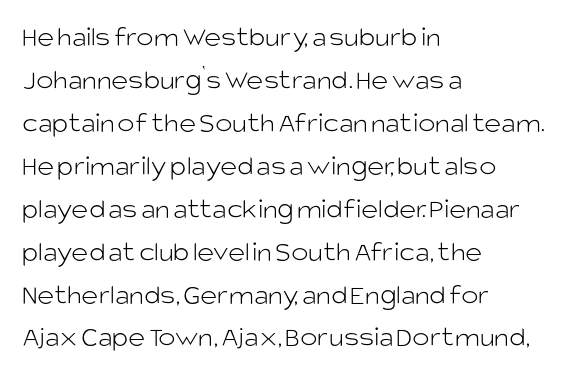
The image shows 29 px light sans-serif type, upright; set left-aligned, normal line spacing (1.48x), normal letter spacing, not underlined; low stroke contrast and a large x-height.
